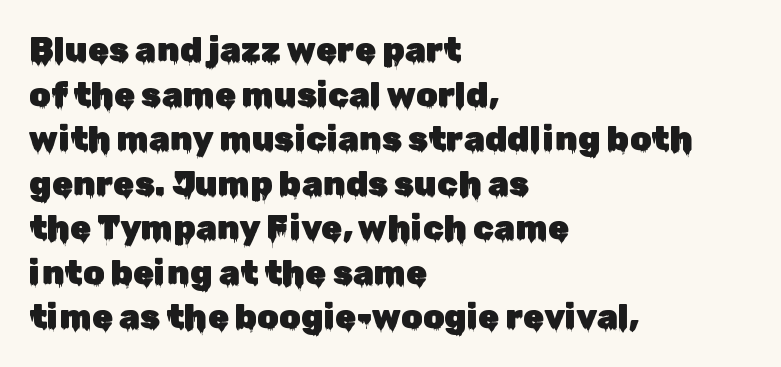
The passage shown is typeset with a sans-serif family. Character widths vary here, with narrow letters taking less room than wide ones. Vertically, the passage feels balanced, rows spaced as you'd expect. Between one letter and the next there's only the usual sliver of space. These lines stack with their left ends in a neat column. In terms of posture, this sample is upright.
